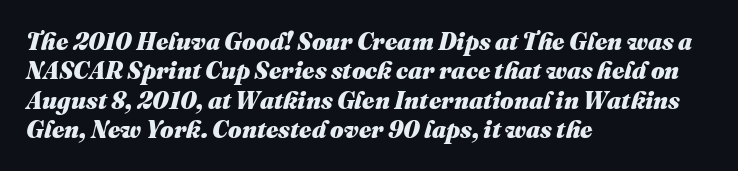
Quick note: italic. The lines are quadded left. These lines keep a tight, regular rhythm from letter to letter. A clean baseline with only descenders dipping below it.
